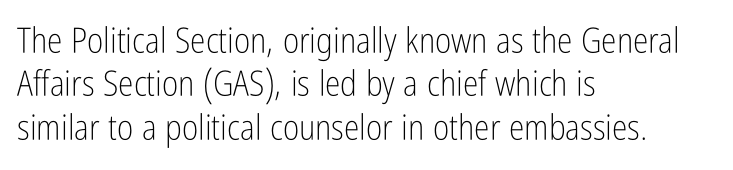
The image shows 35 px light, condensed sans-serif type, upright; set left-aligned, line spacing 1.24x, normal letter spacing, not underlined; low stroke contrast and a medium x-height.
